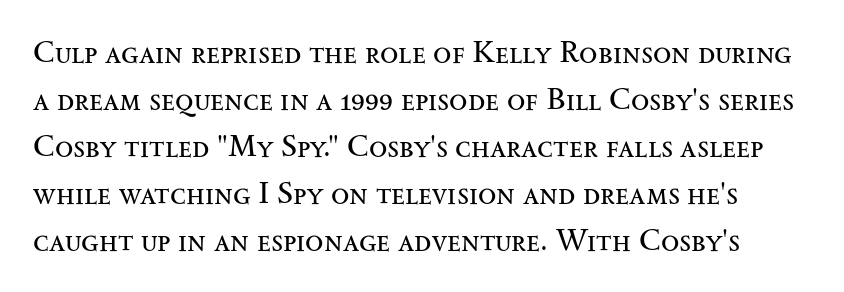
Standard letterfit; no display-style spreading of the glyphs. Vertical stems look standard width or narrower in stroke. The vertical gap from one line to the next is medium. Nope, not italic — everything's standing straight.
